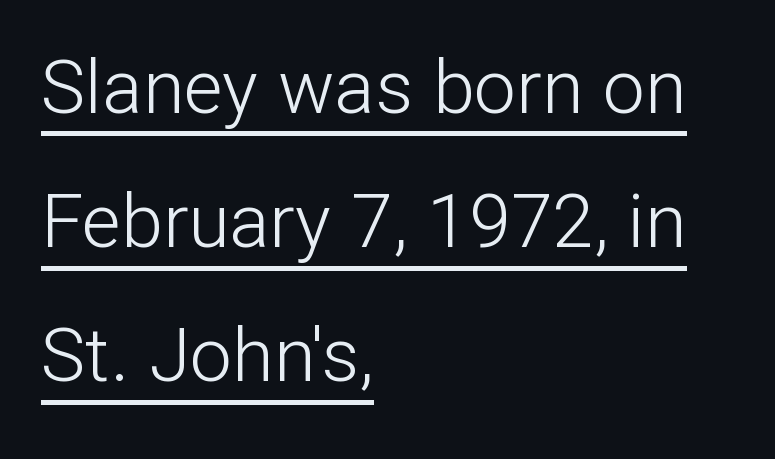
{"serif": "no", "italic": "no", "bold": "no", "weight": "light", "width": "normal", "stroke_contrast": "low", "x_height": "medium", "monospaced": "no", "underline": "yes", "align": "left", "line_spacing_ratio": 1.79, "letter_spacing": "normal", "letter_spacing_em": 0.0, "glyph_px": 75}
